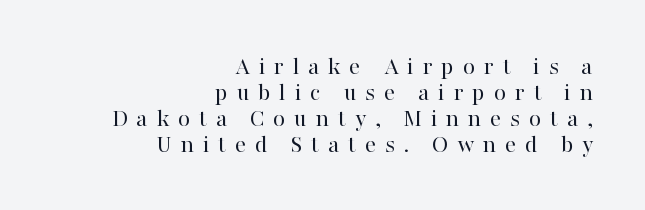
The image shows 25 px text type, upright; set right-aligned, tight line spacing (1.04x), unusually wide letter spacing (+0.35 em), not underlined.
